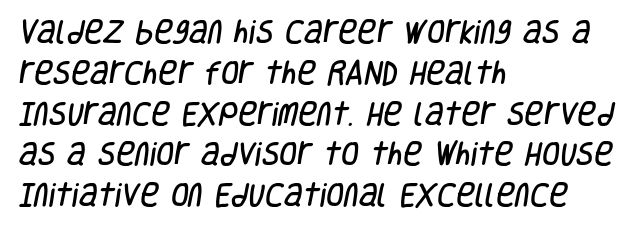
Q: Is the text underlined? A: No.
Q: How is the paragraph aligned? A: Left-aligned.
Q: Is the spacing between letters normal or unusually wide? A: Normal.
Q: Is the spacing between lines tight, normal or loose? A: Normal.
